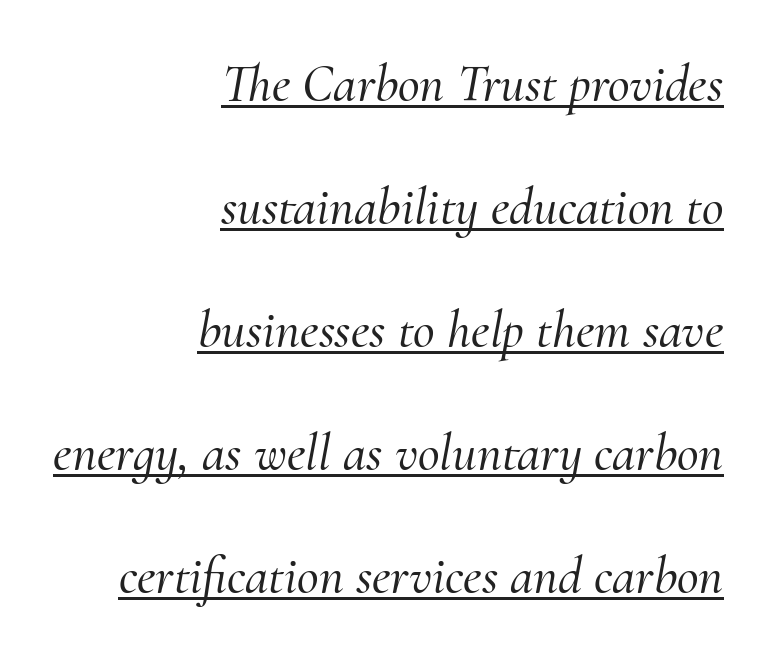
Is this a fixed-width face? No — the glyphs have proportional, varying widths. One glance says open: line gaps are wider than usual. Horizontally, the lines are justified to the trailing edge only. The rendering shows small feet on the letterforms — a serif design. This rendering features underlined lettering.
